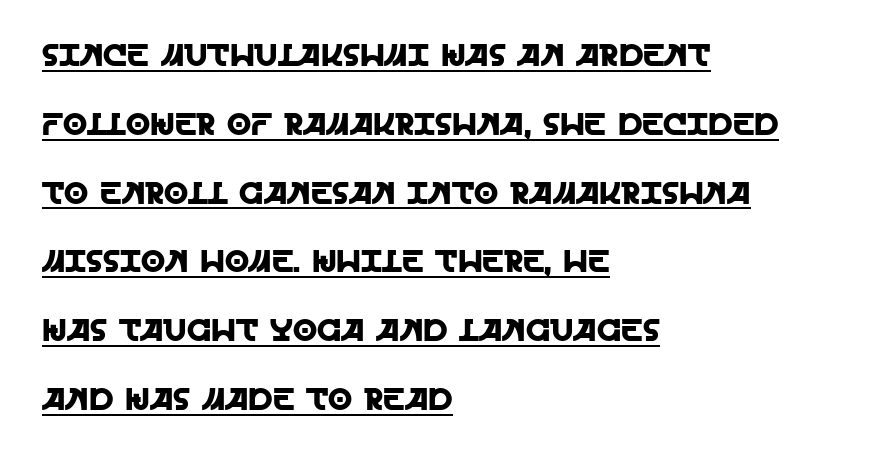
Does the type have serifs? No, each stem ends abruptly. Spacing verdict: proportional, widths tailored to each character. Look at the tracking — it's just the regular setting, nothing added. Students, observe: this is what heavily led, spacious text looks like.
